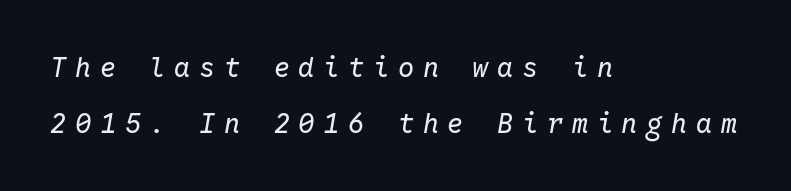
The space beneath each line is pristine and unruled. Stroke mass is kept to a normal reading level or below. The font's italic variant was chosen for this text. Is there much room between lines? Yes — plenty of vertical air separates them. The rendering inserts visible extra space after every character. Is the block centered? No — it sits flush against the left margin.
